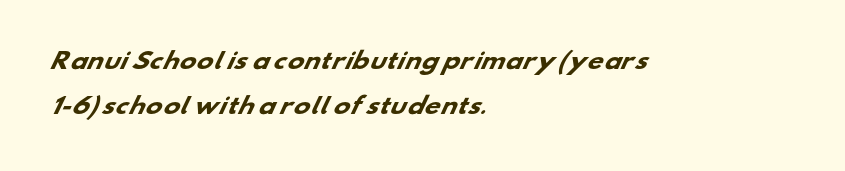
Nobody touched the tracking dial on this one. Its strokes are broad and dark, the hallmark of bold type. The foot of each line stays bare and open. These lines are set flush left with a ragged right edge. Students, observe: this is what heavily led, spacious text looks like.
